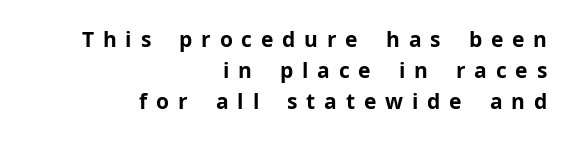
Q: Is the text bold? A: Yes.
Q: Is the text italic (slanted)? A: No, it is upright.
Q: Is the text underlined? A: No.
Q: How is the paragraph aligned? A: Right-aligned.
Q: Is the spacing between letters normal or unusually wide? A: Unusually wide.
Q: Is the spacing between lines tight, normal or loose? A: Normal.
